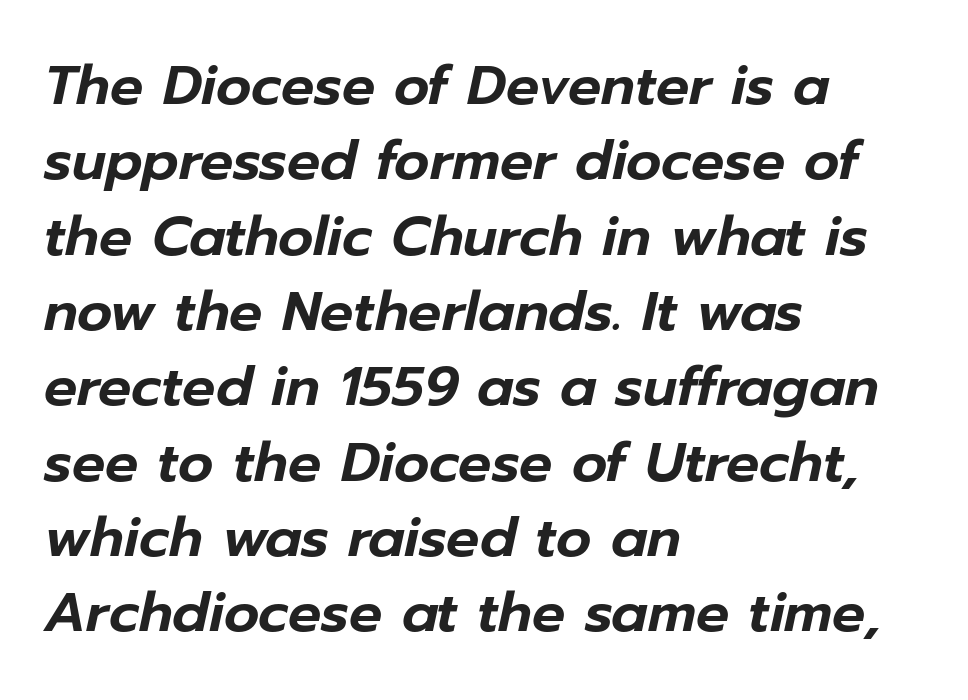
The image shows 55 px text type, italic (leaning right); set left-aligned, normal line spacing (1.37x), normal letter spacing, not underlined; low stroke contrast and a medium x-height.
